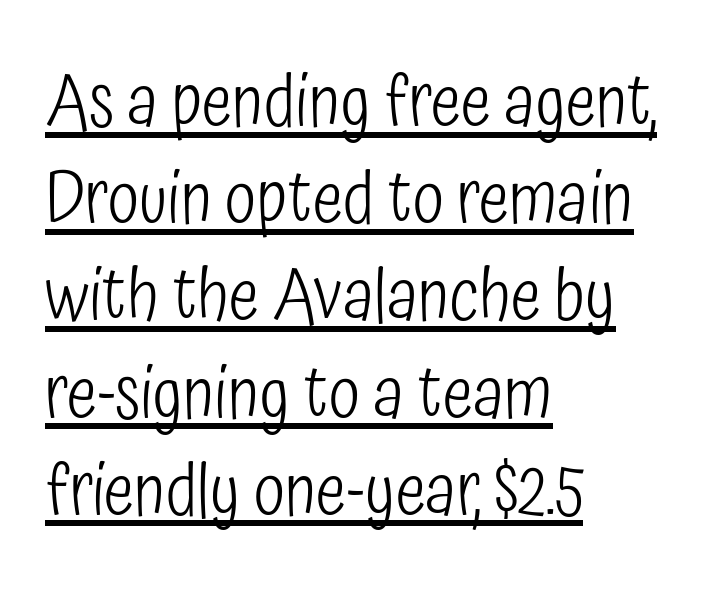
Designer's note — italics off, roman on. This is sans-serif lettering, the kind often seen on screens and signage. Honestly, the letter spacing is just normal — you wouldn't notice it. The letters advance in unequal steps, a hallmark of proportional type. Compared with typical paragraphs, the rows here are spaced about the same.
